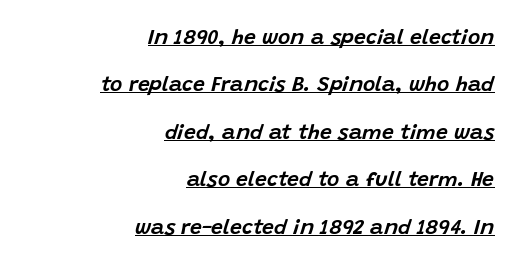
{"italic": "yes", "lean": "right", "slant_degrees": 15, "underline": "yes", "align": "right", "line_spacing": "loose", "line_spacing_ratio": 2.26, "letter_spacing": "normal", "letter_spacing_em": 0.0, "glyph_px": 21}
